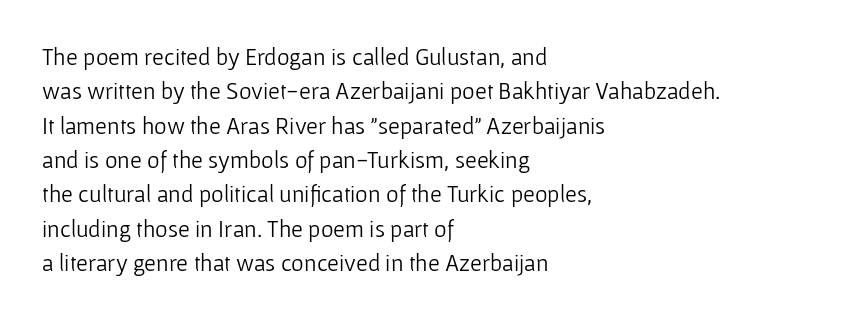
The image shows 24 px text type, upright; set left-aligned, normal line spacing (1.43x), normal letter spacing, not underlined.
